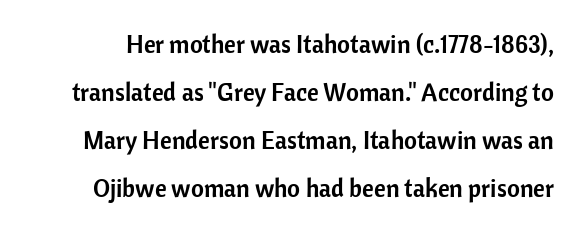
These lines stand farther apart than default settings would place them. The axis of the letterforms is exactly vertical. The passage shown is not underscored anywhere. The rendering keeps characters at their native spacing.
